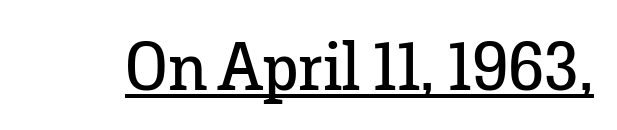
{"serif": "yes", "italic": "no", "bold": "no", "weight": "regular", "width": "normal", "stroke_contrast": "low", "x_height": "medium", "monospaced": "no", "underline": "yes", "letter_spacing": "normal", "letter_spacing_em": 0.0, "glyph_px": 67}
